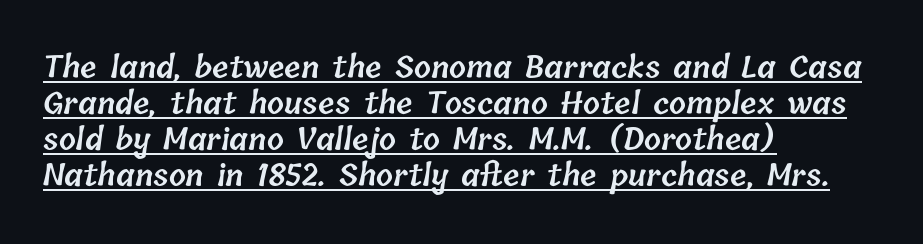
The letters sit at their default tracking, neither squeezed nor spread. Notice how the passage keeps a crisp vertical edge on the left only. Descenders here cross a horizontal rule under the line. Compared with an ordinary text face, these strokes are moderately heavier — a semibold.
